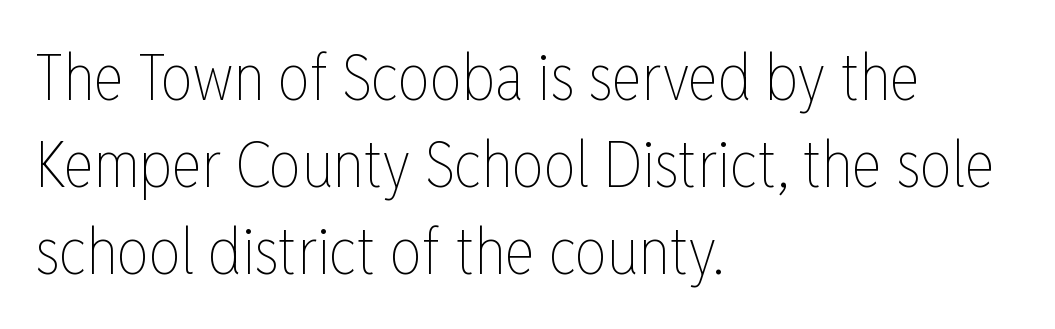
Tracking here is standard; glyphs follow each other at the usual distance. Line starts are locked; line ends wander. The lettering stays uniformly vertical, giving the passage a roman look. Varying glyph widths throughout — classic text-font behaviour. Has an underline been added? It has not.
